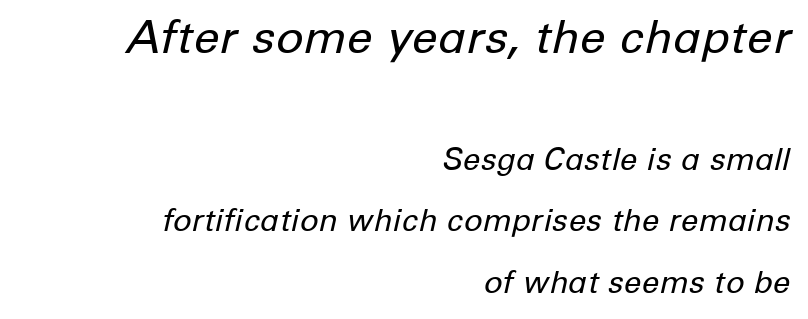
Clear beneath every line of the passage. Horizontal bands of white between lines are thick stripes. Varying glyph widths throughout — classic text-font behaviour. You can tell it's italic because the verticals aren't actually vertical. Teacher's note: observe the even right margin — that is flush-right alignment.
